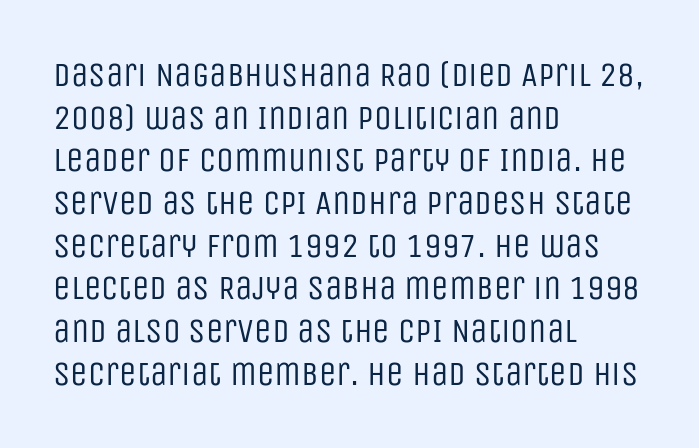
{"serif": "no", "italic": "no", "bold": "no", "weight": "regular", "width": "condensed", "stroke_contrast": "low", "x_height": "large", "monospaced": "no", "underline": "no", "align": "left", "line_spacing_ratio": 1.22, "letter_spacing": "normal", "letter_spacing_em": 0.0, "glyph_px": 35}
